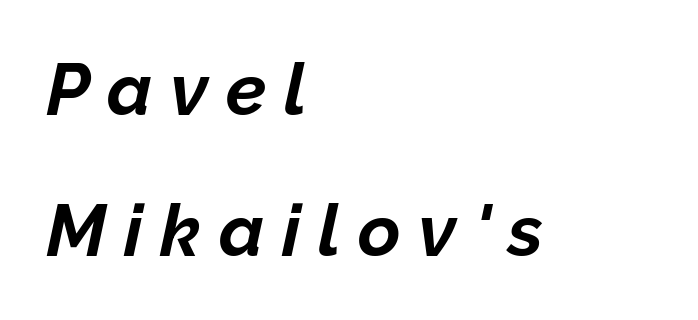
{"italic": "yes", "lean": "right", "slant_degrees": 12, "bold": "yes", "weight": "bold", "width": "normal", "stroke_contrast": "low", "x_height": "medium", "monospaced": "no", "underline": "no", "align": "left", "line_spacing": "loose", "line_spacing_ratio": 1.93, "letter_spacing": "wide", "letter_spacing_em": 0.24, "glyph_px": 73}
